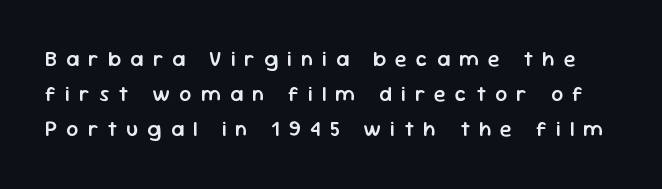
Q: Is the text bold? A: Semi-bold.
Q: Is the text italic (slanted)? A: No, it is upright.
Q: Is the text underlined? A: No.
Q: Is the spacing between letters normal or unusually wide? A: Unusually wide.
Q: Is the spacing between lines tight, normal or loose? A: Normal.
